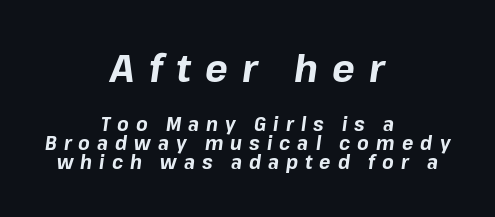
Lines of text with bare space underneath. Character widths vary here, with narrow letters taking less room than wide ones. Here the glyphs are tracked loosely, breaking word shapes into spaced letters. Each new line begins almost immediately beneath the previous one.
